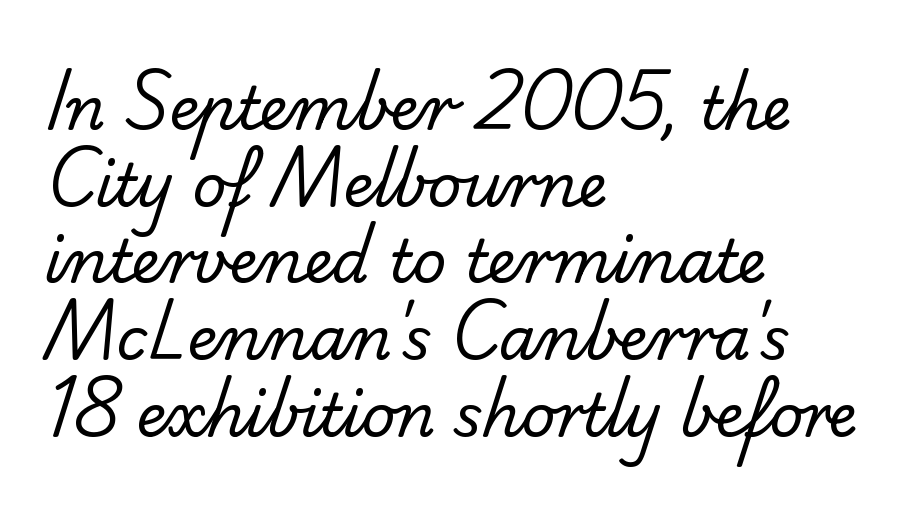
The letters look calm and open, with moderate or lighter stems. Typeset ragged right — the left edge is the straight one. You can tell from the bare stems that sans-serif type was used. Honestly, the row spacing looks completely unremarkable. Short note: letters normally spaced. The passage shown is not underscored anywhere.
